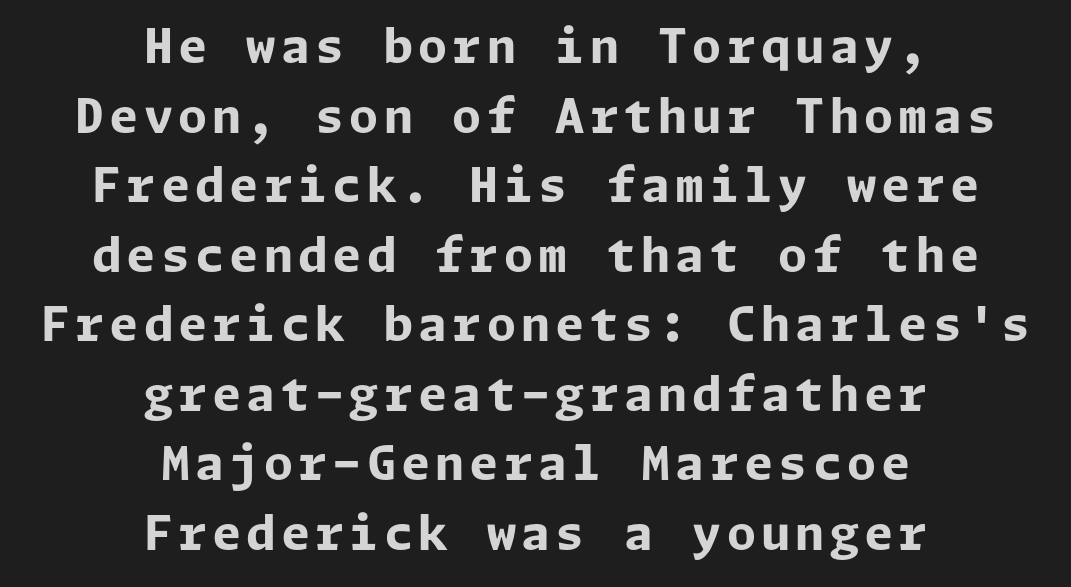
Bare-footed words on every line. In terms of leading, this rendering sits right in the middle. The rendering positions every line midway between the sides. Every stem runs plumb, perpendicular to the baseline. Look at the bottom of the vertical strokes: they stop flat, with no serifs.
